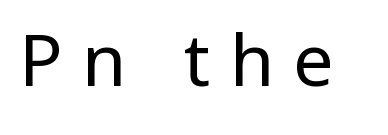
{"serif": "no", "italic": "no", "bold": "no", "weight": "regular", "width": "condensed", "stroke_contrast": "low", "x_height": "large", "monospaced": "no", "underline": "no", "letter_spacing": "wide", "letter_spacing_em": 0.27, "glyph_px": 72}
